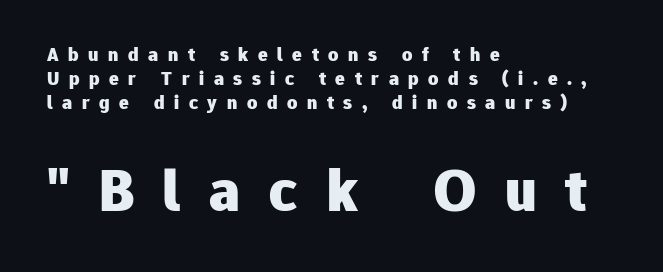
{"serif": "no", "italic": "no", "bold": "yes", "weight": "heavy", "width": "normal", "stroke_contrast": "low", "x_height": "medium", "monospaced": "no", "underline": "no", "align": "left", "line_spacing_ratio": 1.21, "letter_spacing": "wide", "letter_spacing_em": 0.48, "larger_block": "second", "size_ratio": 3.05, "glyph_px": 61}
